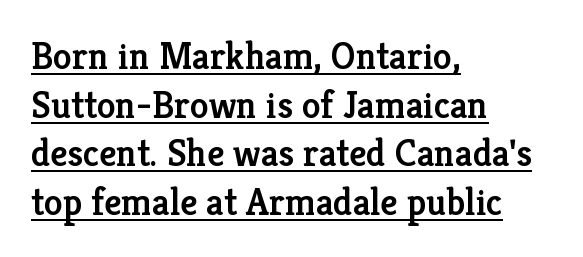
Q: Is the text bold? A: Semi-bold.
Q: Is the text italic (slanted)? A: No, it is upright.
Q: Is the typeface a serif or a sans-serif typeface? A: Serif.
Q: Is the text underlined? A: Yes.
Q: How is the paragraph aligned? A: Left-aligned.
Q: Is the spacing between letters normal or unusually wide? A: Normal.
Q: Is the spacing between lines tight, normal or loose? A: Normal.
Q: Width (condensed, normal, or wide)? A: Normal.
Q: Stroke contrast? A: Low.
Q: x-height? A: Medium.
Q: Monospaced? A: No.
